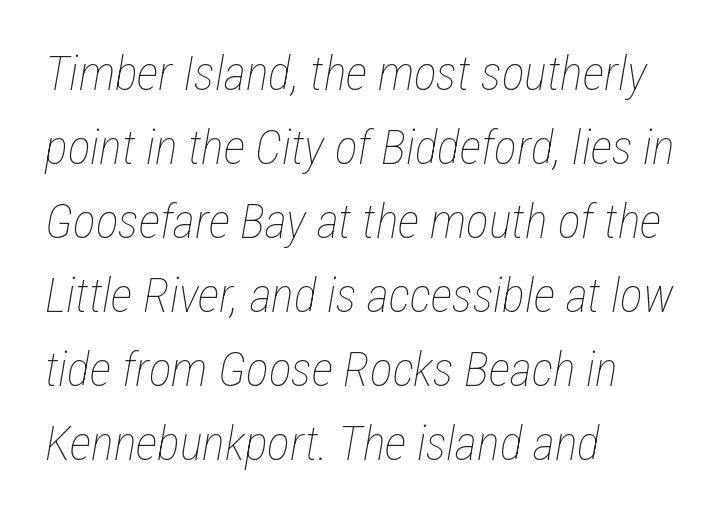
Q: Is the text bold? A: No.
Q: Is the text italic (slanted)? A: Yes, it leans right by about 12 degrees.
Q: Is the text underlined? A: No.
Q: How is the paragraph aligned? A: Left-aligned.
Q: Is the spacing between letters normal or unusually wide? A: Normal.
Q: Is the spacing between lines tight, normal or loose? A: Normal.
Q: Width (condensed, normal, or wide)? A: Condensed.
Q: Stroke contrast? A: Low.
Q: x-height? A: Medium.
Q: Monospaced? A: No.
